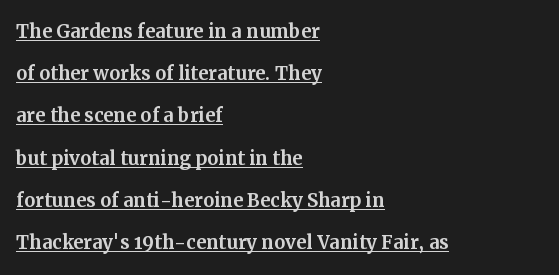
{"italic": "no", "underline": "yes", "align": "left", "line_spacing": "normal", "line_spacing_ratio": 1.69, "letter_spacing": "normal", "letter_spacing_em": 0.0, "glyph_px": 25}
